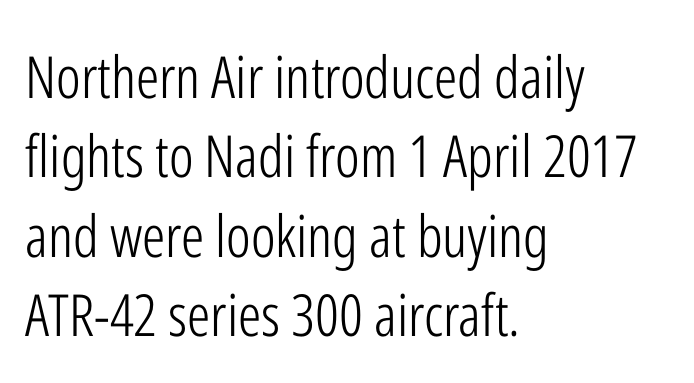
The image shows 58 px light, condensed sans-serif type, upright; set left-aligned, normal line spacing (1.37x), normal letter spacing, not underlined; low stroke contrast and a medium x-height.
